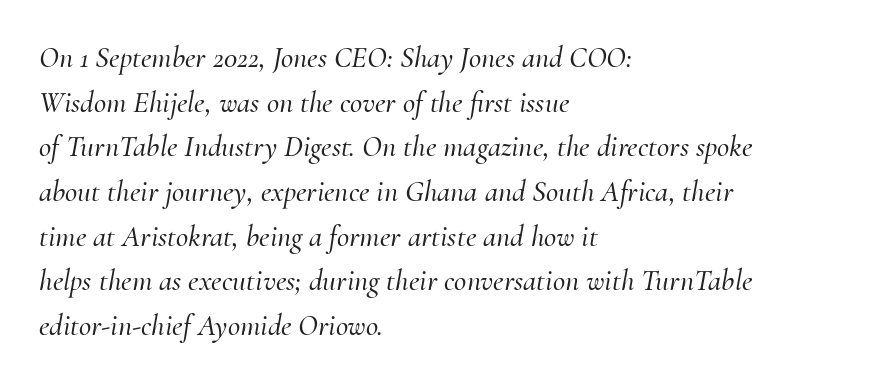
The image shows 30 px serif type, italic (leaning right); set left-aligned, normal line spacing (1.49x), normal letter spacing, not underlined; medium stroke contrast and a small x-height.
